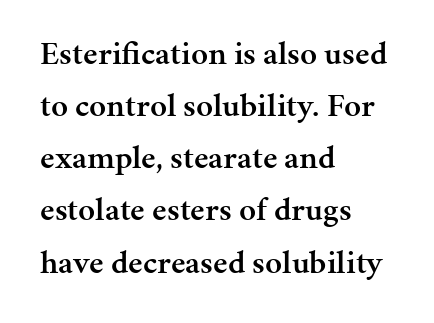
Set as a demibold, roughly 600 on the weight scale. Underline: absent. Note the varied advance widths — an 'i' is clearly narrower than an 'm'. Style check: upright. Serif or sans? Serif — the stroke terminals have little feet.
